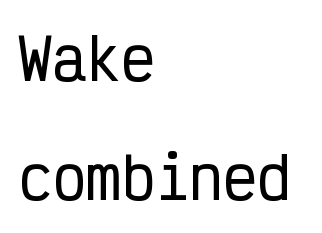
{"serif": "no", "italic": "no", "width": "condensed", "stroke_contrast": "low", "x_height": "medium", "monospaced": "yes", "underline": "no", "align": "left", "line_spacing": "loose", "line_spacing_ratio": 2.08, "letter_spacing": "normal", "letter_spacing_em": 0.0, "glyph_px": 57}
